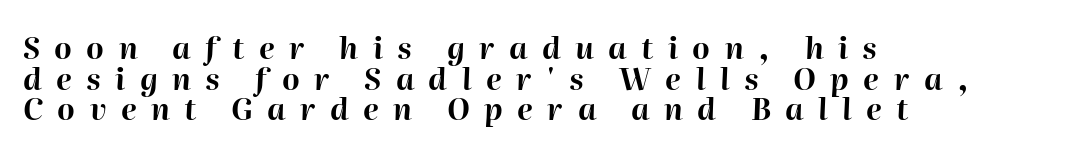
The image shows 30 px bold type, italic (leaning right); set left-aligned, tight line spacing (1.02x), unusually wide letter spacing (+0.48 em), not underlined; high stroke contrast and a medium x-height.
